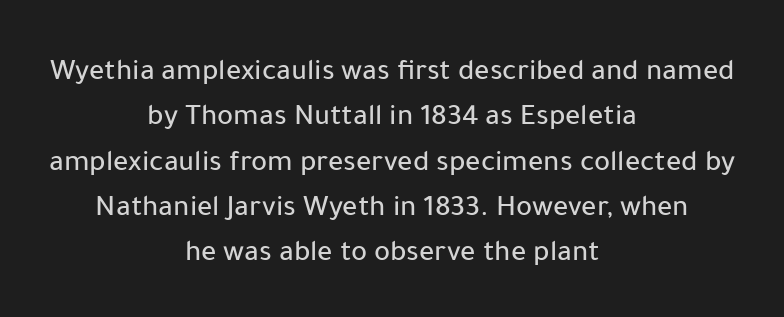
{"serif": "no", "italic": "no", "width": "normal", "stroke_contrast": "low", "x_height": "medium", "monospaced": "no", "underline": "no", "align": "center", "line_spacing": "normal", "line_spacing_ratio": 1.51, "letter_spacing": "normal", "letter_spacing_em": 0.0, "glyph_px": 30}
